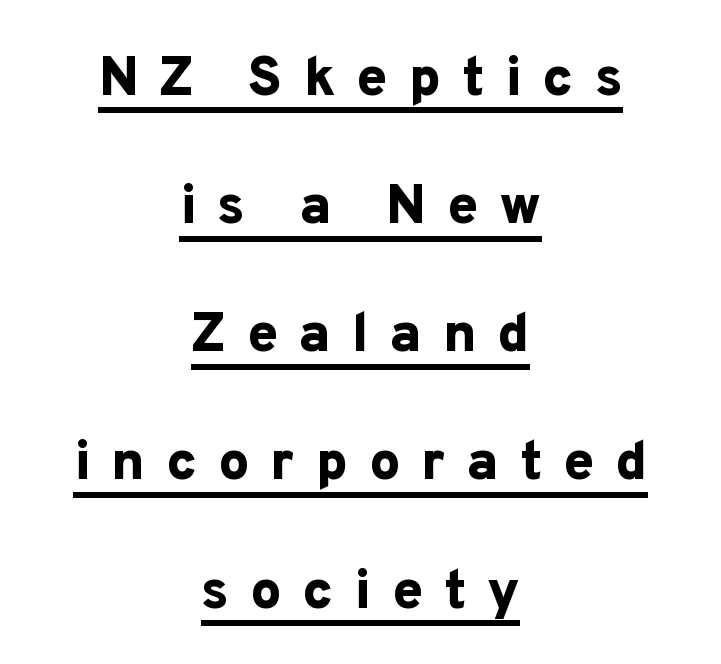
{"serif": "no", "italic": "no", "bold": "yes", "weight": "bold", "width": "normal", "stroke_contrast": "low", "x_height": "medium", "monospaced": "no", "underline": "yes", "align": "center", "line_spacing": "loose", "line_spacing_ratio": 2.33, "letter_spacing": "wide", "letter_spacing_em": 0.38, "glyph_px": 55}
